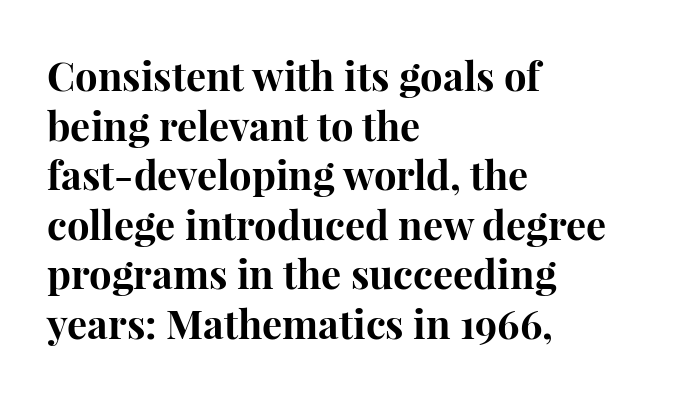
A typesetter would call this zero additional tracking. Is this a fixed-width face? No — the glyphs have proportional, varying widths. Descender tails drop into unmarked territory. The text was rendered using a seriffed face with decorative stroke endings.
